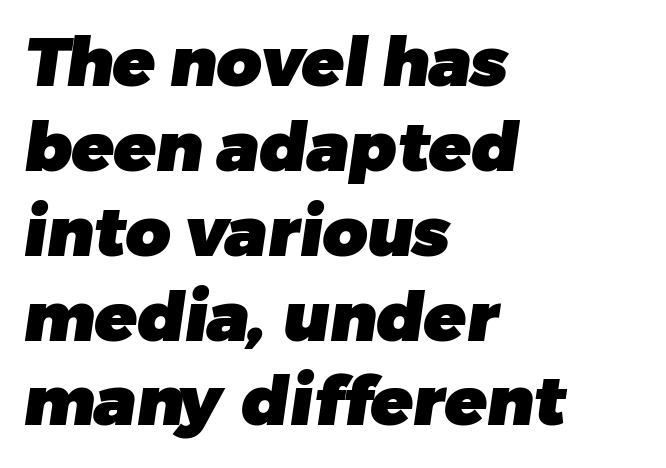
The image shows 69 px heavy sans-serif type; set left-aligned, line spacing 1.23x, normal letter spacing, not underlined; low stroke contrast and a medium x-height.
